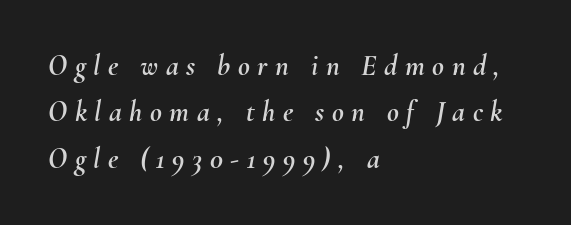
{"italic": "yes", "lean": "right", "slant_degrees": 10, "width": "normal", "stroke_contrast": "medium", "x_height": "small", "monospaced": "no", "underline": "no", "align": "left", "line_spacing": "normal", "line_spacing_ratio": 1.6, "letter_spacing": "wide", "letter_spacing_em": 0.26, "glyph_px": 29}
